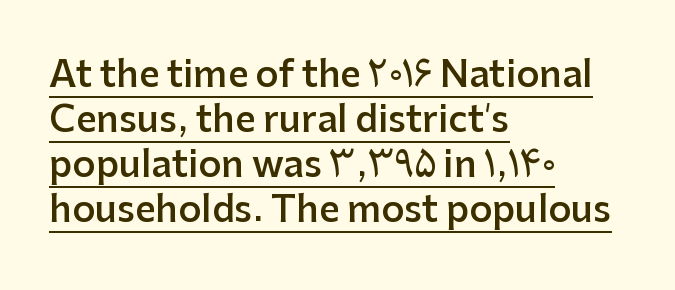
Q: Is the text bold? A: Semi-bold.
Q: Is the text italic (slanted)? A: No, it is upright.
Q: Is the typeface a serif or a sans-serif typeface? A: Sans-serif.
Q: Is the text underlined? A: Yes.
Q: How is the paragraph aligned? A: Left-aligned.
Q: Is the spacing between letters normal or unusually wide? A: Normal.
Q: Is the spacing between lines tight, normal or loose? A: Normal.
Q: Width (condensed, normal, or wide)? A: Normal.
Q: Stroke contrast? A: Low.
Q: x-height? A: Medium.
Q: Monospaced? A: No.
